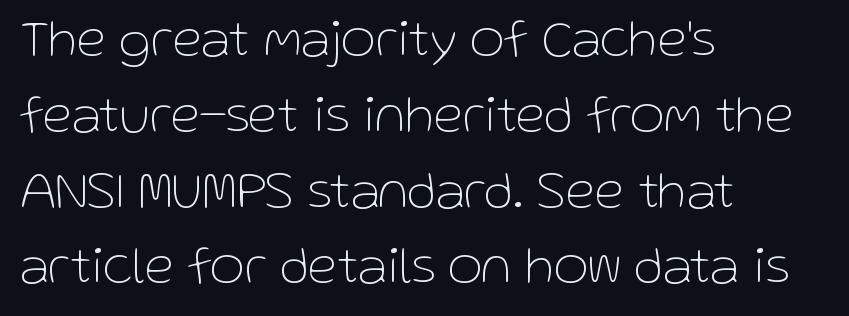
The image shows 53 px thin sans-serif type, upright; set left-aligned, normal line spacing (1.43x), normal letter spacing, not underlined; low stroke contrast and a medium x-height.
